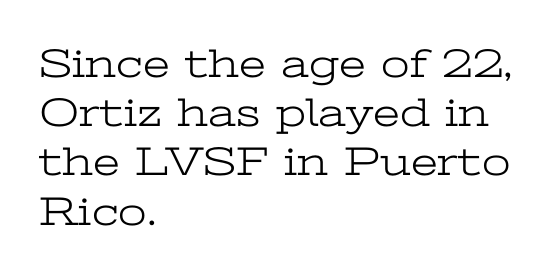
{"serif": "yes", "italic": "no", "bold": "no", "weight": "light", "width": "wide", "stroke_contrast": "low", "x_height": "medium", "monospaced": "no", "underline": "no", "align": "left", "line_spacing_ratio": 1.2, "letter_spacing": "normal", "letter_spacing_em": 0.0, "glyph_px": 41}
